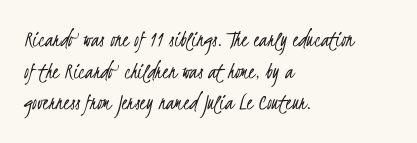
Q: Is the text bold? A: No.
Q: Is the text underlined? A: No.
Q: How is the paragraph aligned? A: Left-aligned.
Q: Is the spacing between letters normal or unusually wide? A: Normal.
Q: Is the spacing between lines tight, normal or loose? A: Normal.
